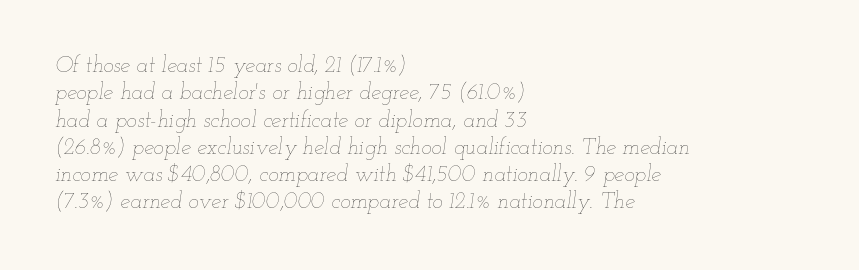
Q: Is the text bold? A: No.
Q: Is the text italic (slanted)? A: Yes, it leans right by about 12 degrees.
Q: Is the text underlined? A: No.
Q: How is the paragraph aligned? A: Left-aligned.
Q: Is the spacing between letters normal or unusually wide? A: Normal.
